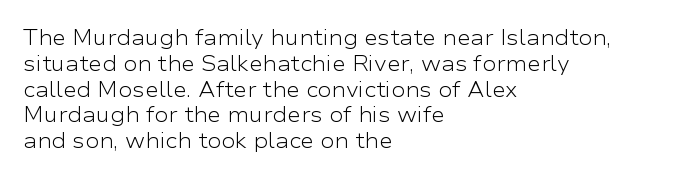
The image shows 21 px text type, upright; set left-aligned, line spacing 1.23x, normal letter spacing, not underlined.
